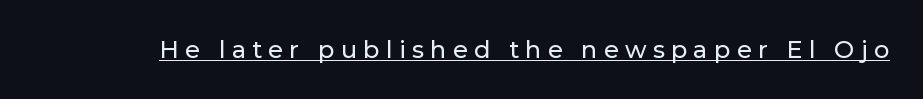
Q: Is the text italic (slanted)? A: No, it is upright.
Q: Is the text underlined? A: Yes.
Q: Is the spacing between letters normal or unusually wide? A: Unusually wide.
